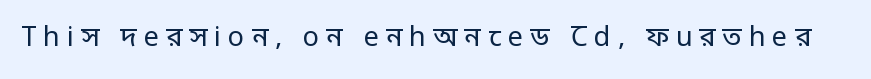
The weight would be labelled regular, book, light, or lighter still. No italicization has been applied; the sample stays upright. A bare baseline throughout the passage. Substantial extra tracking has been applied to these lines.
